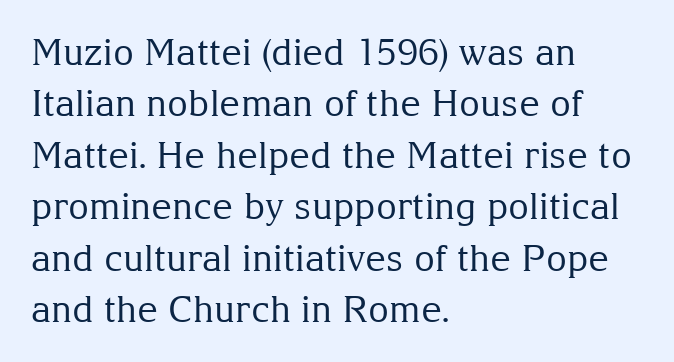
The image shows 36 px regular-weight serif type, upright; set left-aligned, normal line spacing (1.43x), normal letter spacing, not underlined; medium stroke contrast and a medium x-height.
